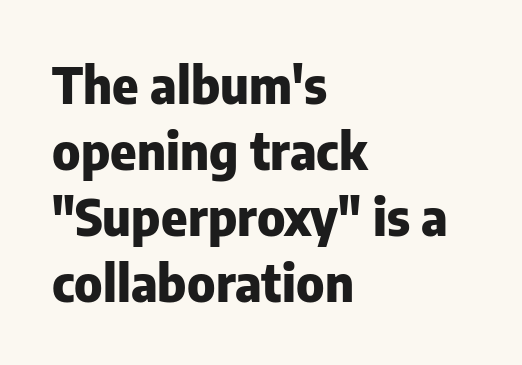
{"serif": "no", "italic": "no", "bold": "yes", "weight": "heavy", "width": "normal", "stroke_contrast": "low", "x_height": "medium", "monospaced": "no", "underline": "no", "align": "left", "line_spacing": "normal", "line_spacing_ratio": 1.32, "letter_spacing": "normal", "letter_spacing_em": 0.0, "glyph_px": 50}
